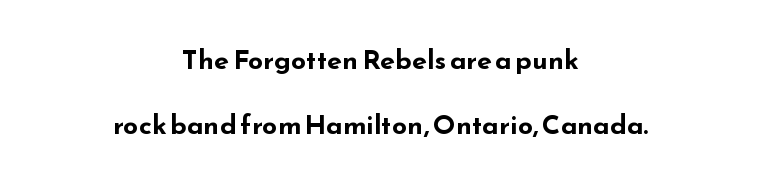
{"italic": "no", "bold": "yes", "underline": "no", "align": "center", "line_spacing": "loose", "line_spacing_ratio": 2.39, "letter_spacing": "normal", "letter_spacing_em": 0.0, "glyph_px": 27}
